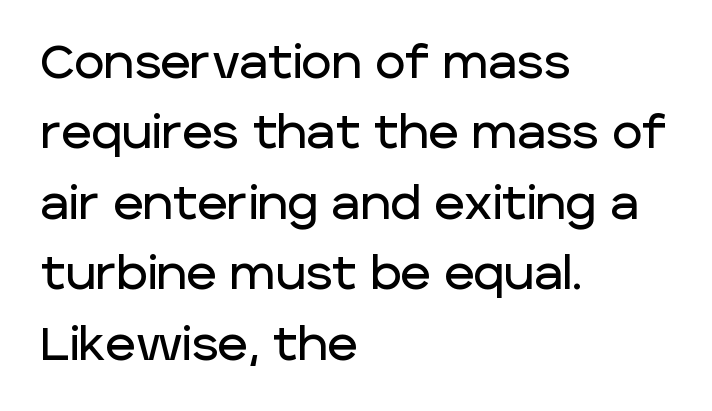
Q: Is the text italic (slanted)? A: No, it is upright.
Q: Is the typeface a serif or a sans-serif typeface? A: Sans-serif.
Q: Is the text underlined? A: No.
Q: How is the paragraph aligned? A: Left-aligned.
Q: Is the spacing between letters normal or unusually wide? A: Normal.
Q: Is the spacing between lines tight, normal or loose? A: Normal.
Q: Width (condensed, normal, or wide)? A: Normal.
Q: Stroke contrast? A: Low.
Q: x-height? A: Large.
Q: Monospaced? A: No.
